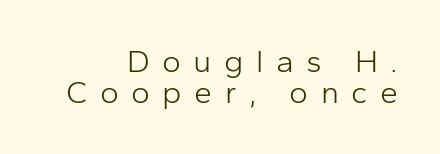
Q: Is the text bold? A: No.
Q: Is the text italic (slanted)? A: No, it is upright.
Q: Is the typeface a serif or a sans-serif typeface? A: Sans-serif.
Q: Is the text underlined? A: No.
Q: How is the paragraph aligned? A: Right-aligned.
Q: Is the spacing between letters normal or unusually wide? A: Unusually wide.
Q: Is the spacing between lines tight, normal or loose? A: Tight.
Q: Width (condensed, normal, or wide)? A: Normal.
Q: Stroke contrast? A: Low.
Q: x-height? A: Medium.
Q: Monospaced? A: No.
